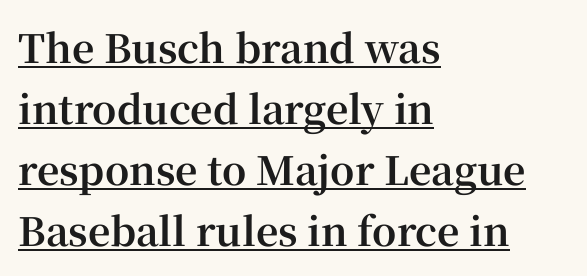
{"serif": "yes", "italic": "no", "bold": "yes", "weight": "bold", "width": "normal", "stroke_contrast": "high", "x_height": "medium", "monospaced": "no", "underline": "yes", "align": "left", "line_spacing": "normal", "line_spacing_ratio": 1.56, "letter_spacing": "normal", "letter_spacing_em": 0.0, "glyph_px": 39}
